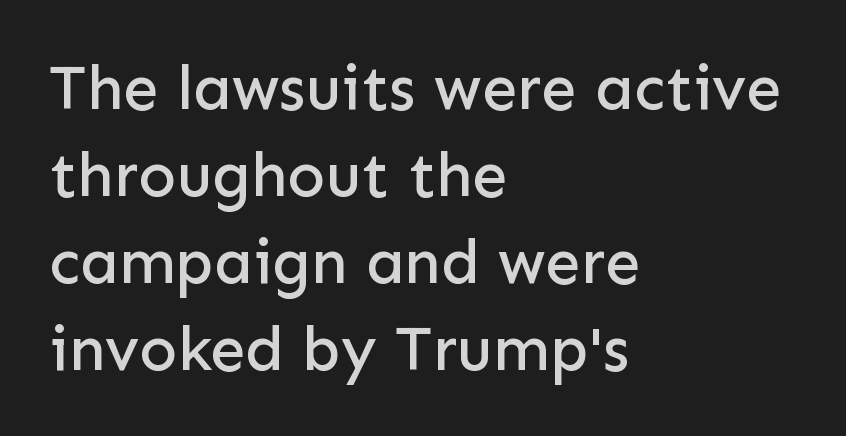
The image shows 63 px sans-serif type, upright; set left-aligned, normal line spacing (1.38x), normal letter spacing, not underlined; low stroke contrast and a medium x-height.
